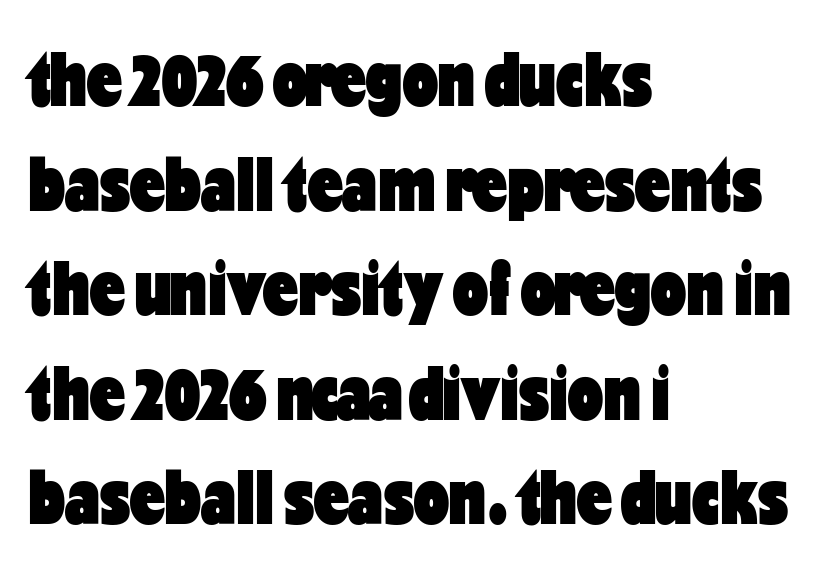
Q: Is the text bold? A: Yes.
Q: Is the text italic (slanted)? A: No, it is upright.
Q: Is the typeface a serif or a sans-serif typeface? A: Sans-serif.
Q: Is the text underlined? A: No.
Q: How is the paragraph aligned? A: Left-aligned.
Q: Is the spacing between letters normal or unusually wide? A: Normal.
Q: Is the spacing between lines tight, normal or loose? A: Normal.
Q: Width (condensed, normal, or wide)? A: Condensed.
Q: Stroke contrast? A: Low.
Q: x-height? A: Medium.
Q: Monospaced? A: No.
